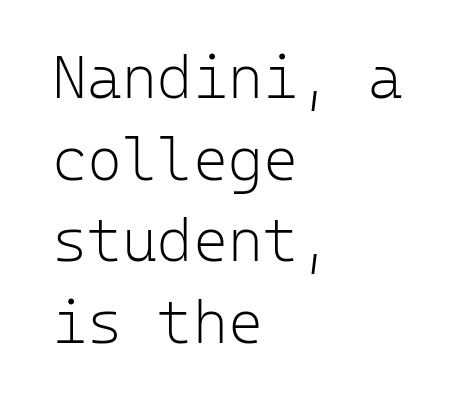
The image shows 60 px light sans-serif type, upright, monospaced; set left-aligned, normal line spacing (1.36x), normal letter spacing, not underlined; low stroke contrast and a medium x-height.
